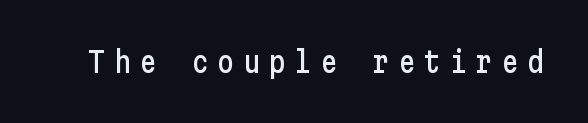
Q: Is the text italic (slanted)? A: No, it is upright.
Q: Is the typeface a serif or a sans-serif typeface? A: Sans-serif.
Q: Is the text underlined? A: No.
Q: Is the spacing between letters normal or unusually wide? A: Unusually wide.
Q: Width (condensed, normal, or wide)? A: Condensed.
Q: Stroke contrast? A: Low.
Q: x-height? A: Medium.
